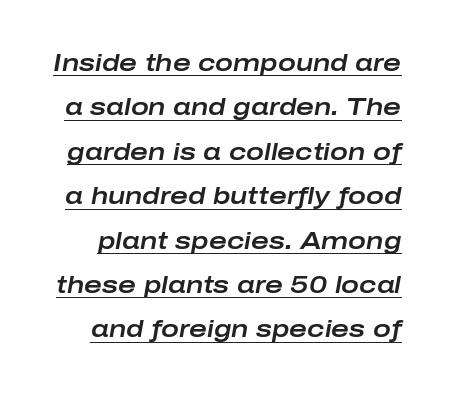
The image shows 24 px text type, italic (leaning right); set line spacing 1.85x, normal letter spacing, underlined.
